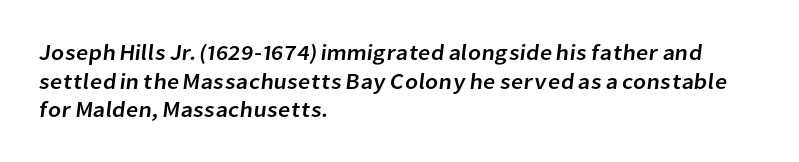
Just letters on the line, the space beneath them empty. This block has exactly the height ordinary leading produces. Letter spacing: default. These lines are set flush left with a ragged right edge.
